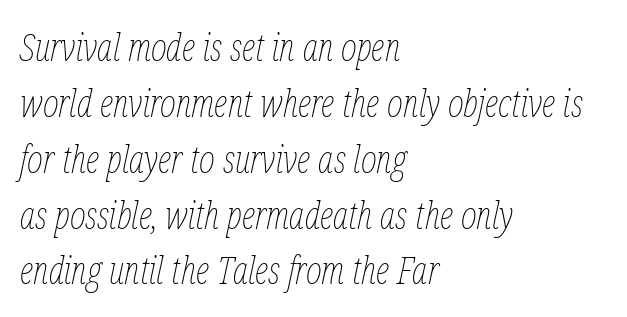
The image shows 38 px thin, condensed type, italic (leaning right); set left-aligned, normal line spacing (1.47x), normal letter spacing, not underlined; low stroke contrast and a medium x-height.
